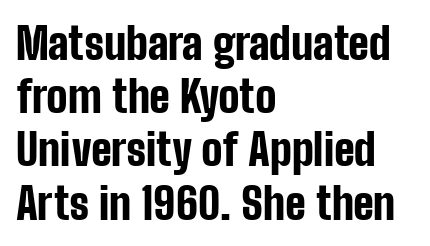
Q: Is the text bold? A: Yes.
Q: Is the text italic (slanted)? A: No, it is upright.
Q: Is the typeface a serif or a sans-serif typeface? A: Sans-serif.
Q: Is the text underlined? A: No.
Q: How is the paragraph aligned? A: Left-aligned.
Q: Is the spacing between letters normal or unusually wide? A: Normal.
Q: Width (condensed, normal, or wide)? A: Condensed.
Q: Stroke contrast? A: Low.
Q: x-height? A: Medium.
Q: Monospaced? A: No.
